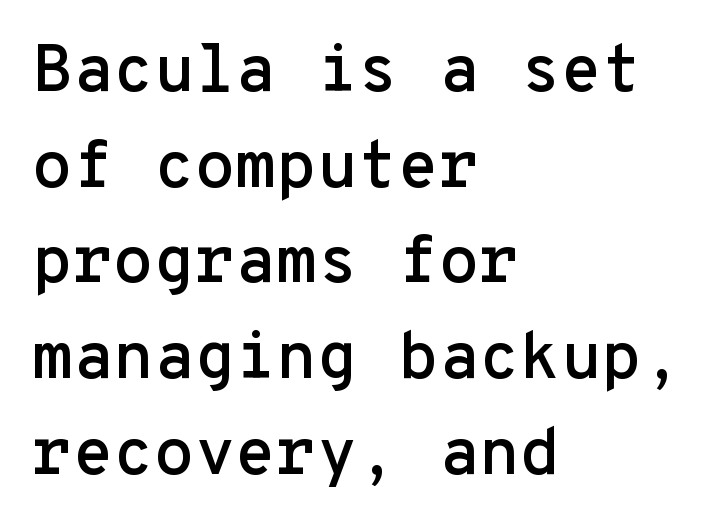
{"serif": "no", "italic": "no", "width": "normal", "stroke_contrast": "low", "x_height": "medium", "monospaced": "yes", "underline": "no", "align": "left", "line_spacing": "normal", "line_spacing_ratio": 1.45, "letter_spacing": "normal", "letter_spacing_em": 0.0, "glyph_px": 66}
